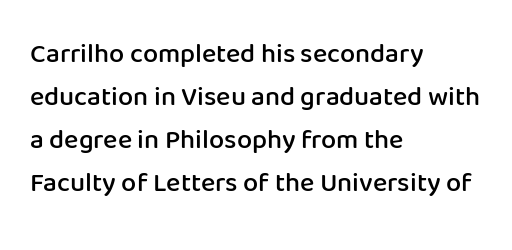
{"italic": "no", "bold": "semi", "underline": "no", "align": "left", "line_spacing": "normal", "line_spacing_ratio": 1.59, "letter_spacing": "normal", "letter_spacing_em": 0.0, "glyph_px": 27}
